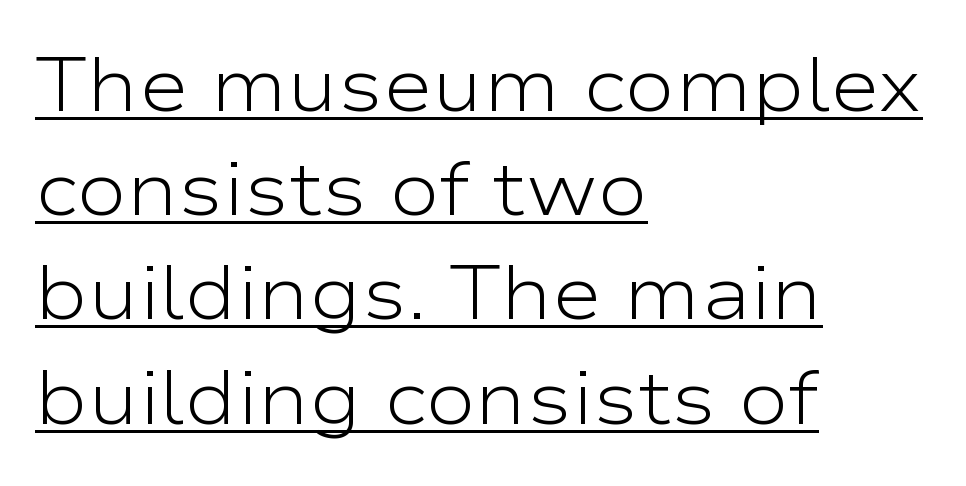
The rendering uses natural spacing where letterforms have individual widths. The ragged edge is on the right, which tells us the setting is flush left. Nothing unusual about the tracking: characters are spaced as the font intends. The lines sit at an ordinary, default distance from one another.
